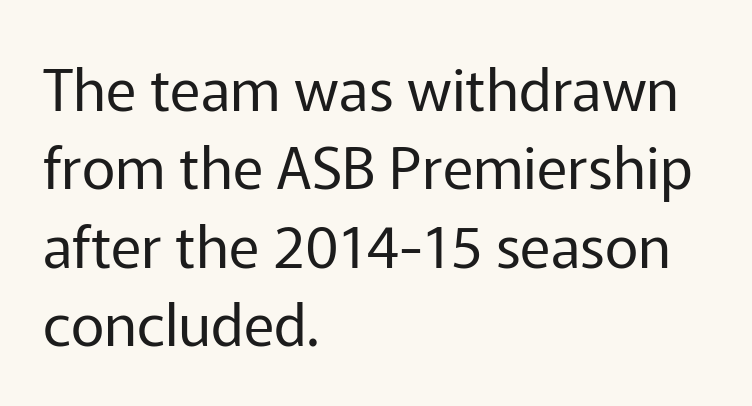
Every stem runs plumb, perpendicular to the baseline. The face used here is proportionally spaced, like ordinary book or web type. The lines sit at an ordinary, default distance from one another. The text block is weighted toward the left margin, trailing off unevenly rightward.
